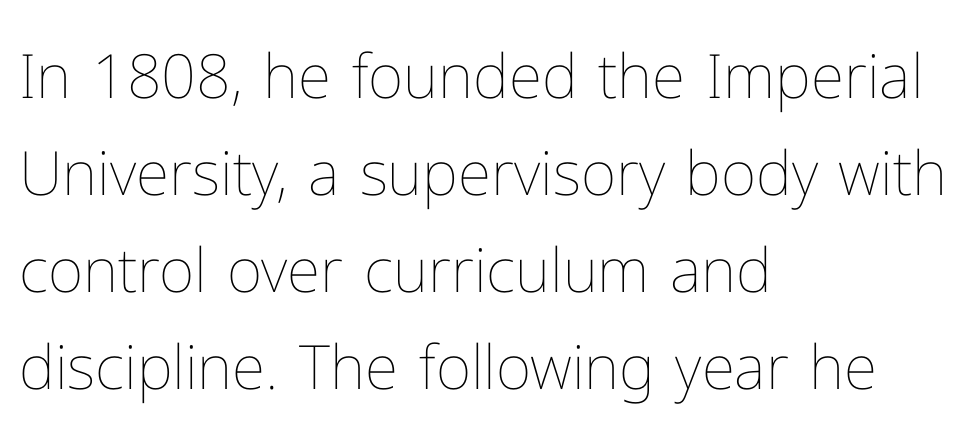
Q: Is the text bold? A: No.
Q: Is the text italic (slanted)? A: No, it is upright.
Q: Is the text underlined? A: No.
Q: How is the paragraph aligned? A: Left-aligned.
Q: Is the spacing between letters normal or unusually wide? A: Normal.
Q: Is the spacing between lines tight, normal or loose? A: Normal.
Q: Width (condensed, normal, or wide)? A: Normal.
Q: Stroke contrast? A: Low.
Q: x-height? A: Medium.
Q: Monospaced? A: No.
